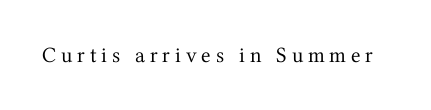
The image shows 22 px text type, upright; set unusually wide letter spacing (+0.22 em), not underlined.
